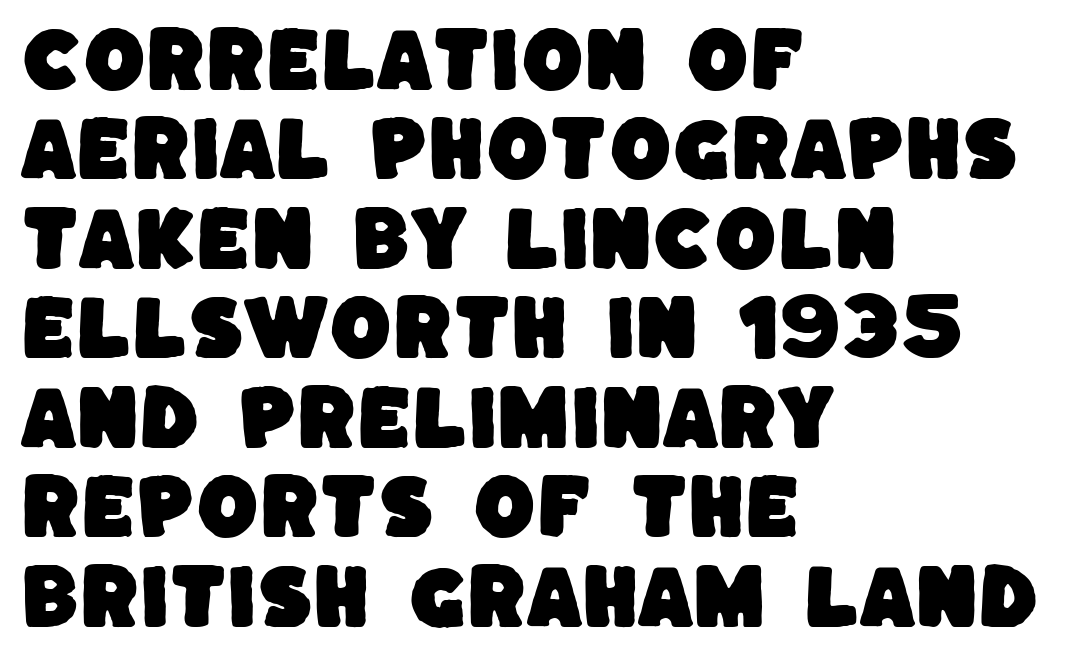
Q: Is the typeface a serif or a sans-serif typeface? A: Sans-serif.
Q: Is the text underlined? A: No.
Q: How is the paragraph aligned? A: Left-aligned.
Q: Is the spacing between letters normal or unusually wide? A: Normal.
Q: Is the spacing between lines tight, normal or loose? A: Normal.
Q: Width (condensed, normal, or wide)? A: Normal.
Q: Stroke contrast? A: Low.
Q: x-height? A: Large.
Q: Monospaced? A: No.
